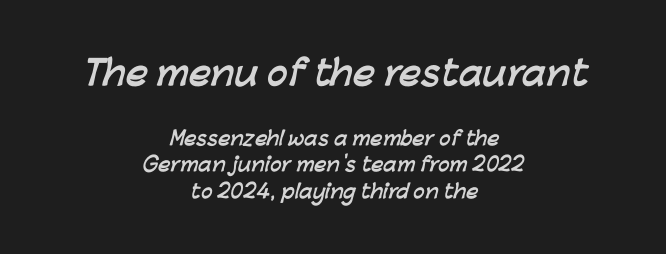
Q: Is the text bold? A: Yes.
Q: Is the typeface a serif or a sans-serif typeface? A: Sans-serif.
Q: Is the text underlined? A: No.
Q: How is the paragraph aligned? A: Centered.
Q: Is the spacing between letters normal or unusually wide? A: Normal.
Q: Is the spacing between lines tight, normal or loose? A: Normal.
Q: Which block of text is set in a larger size, the first (top) or the second (bottom)? A: The first (top) one.
Q: Width (condensed, normal, or wide)? A: Normal.
Q: Stroke contrast? A: Low.
Q: x-height? A: Medium.
Q: Monospaced? A: No.
